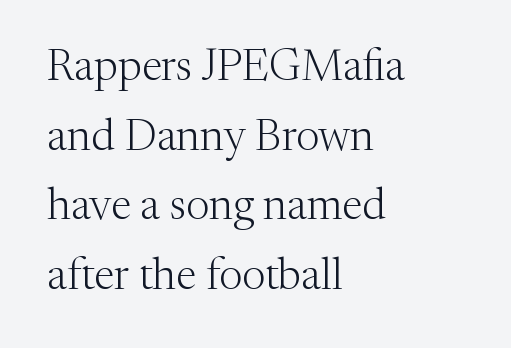
{"serif": "yes", "italic": "no", "bold": "no", "weight": "light", "width": "normal", "stroke_contrast": "medium", "x_height": "medium", "monospaced": "no", "underline": "no", "align": "left", "line_spacing": "normal", "line_spacing_ratio": 1.58, "letter_spacing": "normal", "letter_spacing_em": 0.0, "glyph_px": 44}
